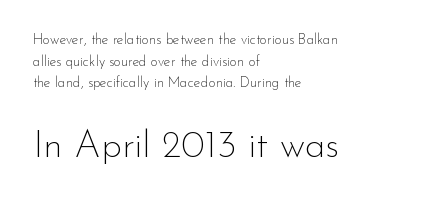
{"serif": "no", "italic": "no", "bold": "no", "weight": "thin", "width": "normal", "stroke_contrast": "low", "x_height": "small", "monospaced": "no", "underline": "no", "align": "left", "line_spacing": "normal", "line_spacing_ratio": 1.54, "letter_spacing": "normal", "letter_spacing_em": 0.0, "larger_block": "second", "size_ratio": 2.71, "glyph_px": 38}
